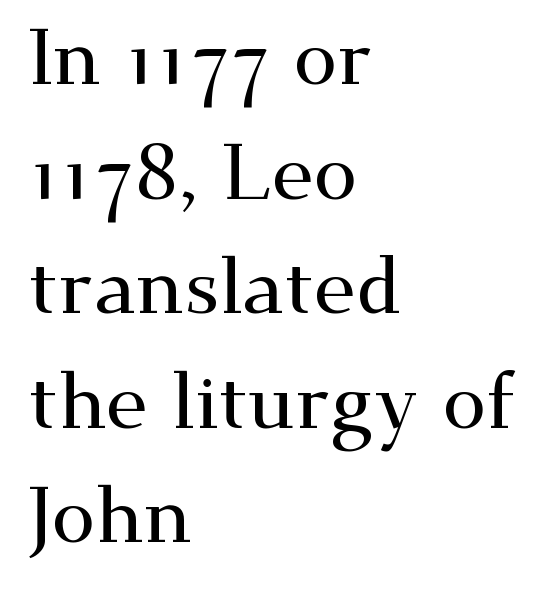
The image shows 79 px wide serif type, upright; set left-aligned, normal line spacing (1.45x), normal letter spacing, not underlined; medium stroke contrast and a small x-height.
